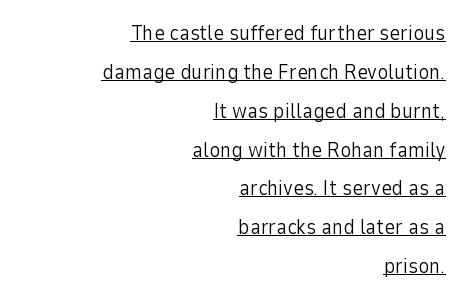
Posture: straight, roman, zero tilt. The face looks like a standard text weight, possibly lighter. Descenders here cross a horizontal rule under the line. Casual observation: everything's shoved over to the right. Honestly, the letter spacing is just normal — you wouldn't notice it.
